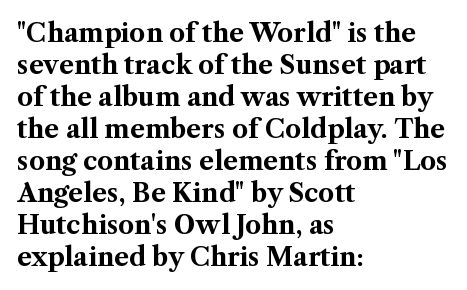
The image shows 25 px bold type, upright; set left-aligned, normal line spacing (1.28x), normal letter spacing, not underlined.
